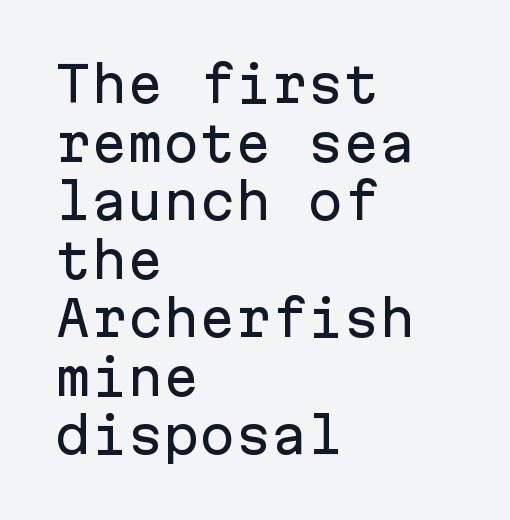
The image shows 48 px sans-serif type, upright, monospaced; set left-aligned, line spacing 1.22x, normal letter spacing, not underlined; low stroke contrast and a medium x-height.
